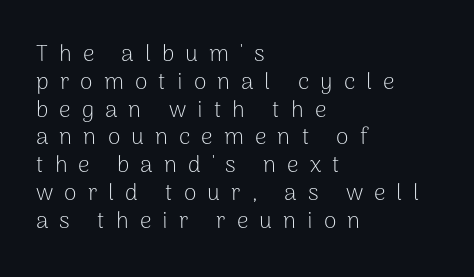
Q: Is the text bold? A: No.
Q: Is the text italic (slanted)? A: No, it is upright.
Q: Is the text underlined? A: No.
Q: How is the paragraph aligned? A: Left-aligned.
Q: Is the spacing between letters normal or unusually wide? A: Unusually wide.
